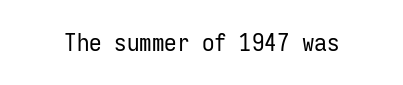
Q: Is the text bold? A: No.
Q: Is the text italic (slanted)? A: No, it is upright.
Q: Is the text underlined? A: No.
Q: Is the spacing between letters normal or unusually wide? A: Normal.
